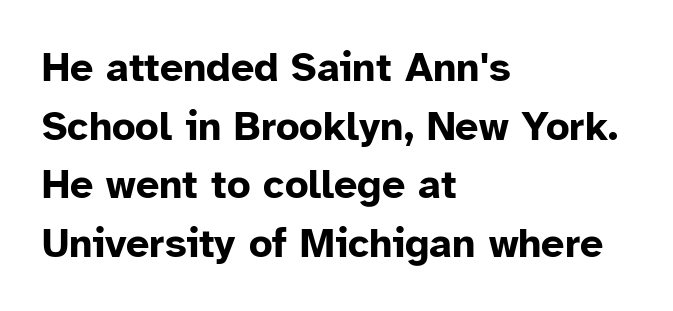
Q: Is the text bold? A: Yes.
Q: Is the text italic (slanted)? A: No, it is upright.
Q: Is the typeface a serif or a sans-serif typeface? A: Sans-serif.
Q: Is the text underlined? A: No.
Q: How is the paragraph aligned? A: Left-aligned.
Q: Is the spacing between letters normal or unusually wide? A: Normal.
Q: Is the spacing between lines tight, normal or loose? A: Normal.
Q: Width (condensed, normal, or wide)? A: Normal.
Q: Stroke contrast? A: Low.
Q: x-height? A: Medium.
Q: Monospaced? A: No.
